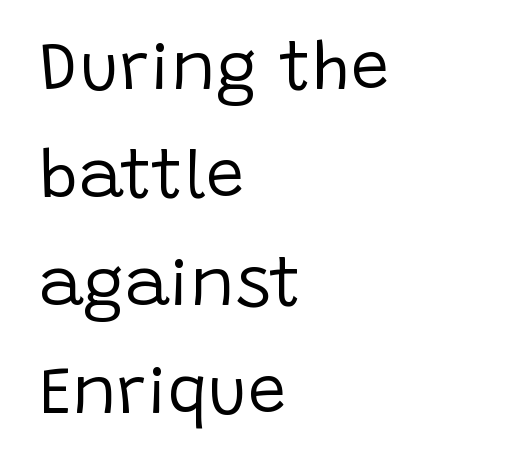
{"serif": "no", "italic": "no", "bold": "no", "weight": "regular", "width": "normal", "stroke_contrast": "low", "x_height": "large", "monospaced": "no", "underline": "no", "align": "left", "line_spacing": "normal", "line_spacing_ratio": 1.59, "letter_spacing": "normal", "letter_spacing_em": 0.0, "glyph_px": 68}
